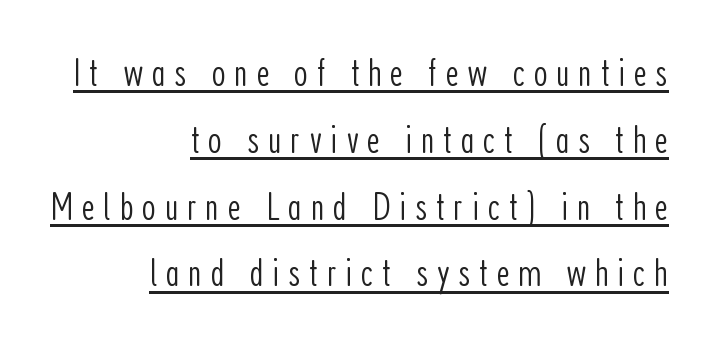
Q: Is the text bold? A: No.
Q: Is the text italic (slanted)? A: No, it is upright.
Q: Is the typeface a serif or a sans-serif typeface? A: Sans-serif.
Q: Is the text underlined? A: Yes.
Q: How is the paragraph aligned? A: Right-aligned.
Q: Is the spacing between letters normal or unusually wide? A: Unusually wide.
Q: Is the spacing between lines tight, normal or loose? A: Normal.
Q: Width (condensed, normal, or wide)? A: Condensed.
Q: Stroke contrast? A: Low.
Q: x-height? A: Medium.
Q: Monospaced? A: No.
